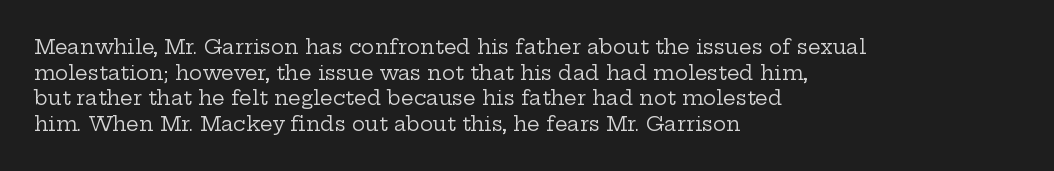
The image shows 20 px text type, upright; set left-aligned, normal line spacing (1.28x), normal letter spacing, not underlined.
